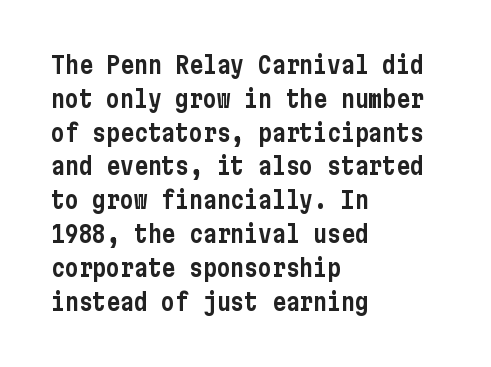
The image shows 23 px text type, upright; set left-aligned, normal line spacing (1.47x), normal letter spacing, not underlined.
